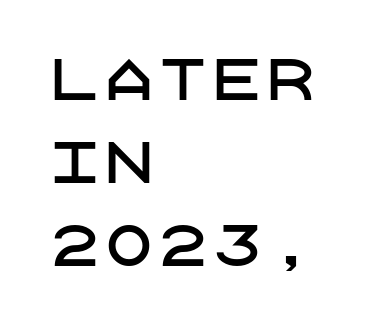
{"serif": "no", "italic": "no", "width": "normal", "stroke_contrast": "low", "x_height": "large", "underline": "no", "align": "left", "line_spacing": "normal", "line_spacing_ratio": 1.54, "letter_spacing": "normal", "letter_spacing_em": 0.0, "glyph_px": 54}
